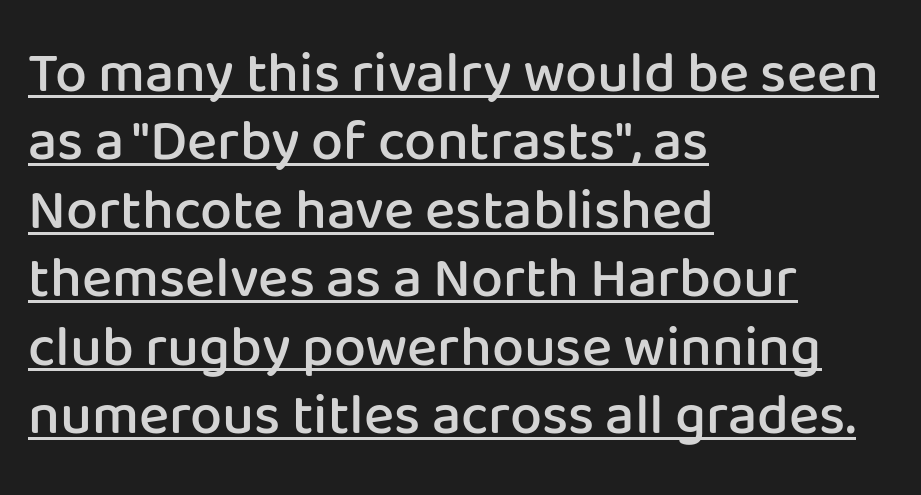
The font is running at a semibold setting, under full bold. Posture: upright roman. Characters follow at the spacing the type designer built in. The designer went with a sans here, leaving each stem footless.
